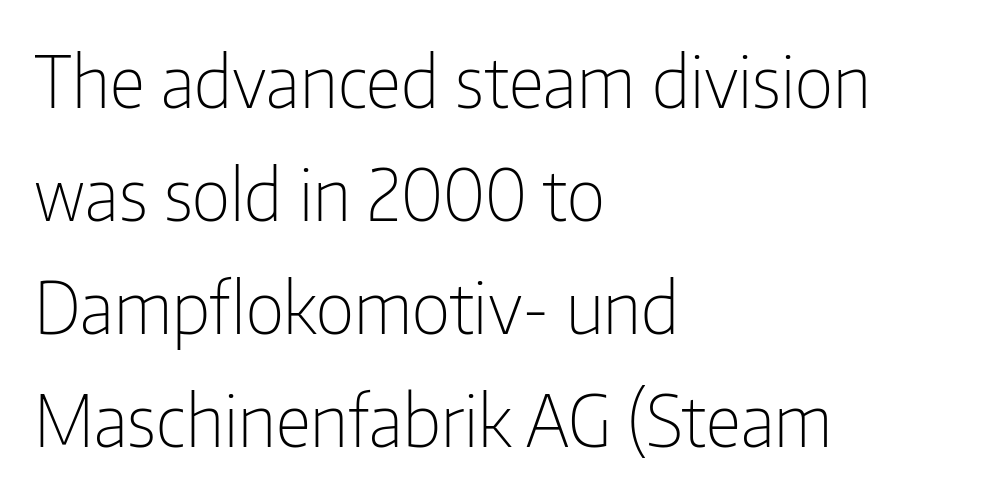
Q: Is the text bold? A: No.
Q: Is the text italic (slanted)? A: No, it is upright.
Q: Is the typeface a serif or a sans-serif typeface? A: Sans-serif.
Q: Is the text underlined? A: No.
Q: How is the paragraph aligned? A: Left-aligned.
Q: Is the spacing between letters normal or unusually wide? A: Normal.
Q: Is the spacing between lines tight, normal or loose? A: Normal.
Q: Width (condensed, normal, or wide)? A: Condensed.
Q: Stroke contrast? A: Low.
Q: x-height? A: Medium.
Q: Monospaced? A: No.
